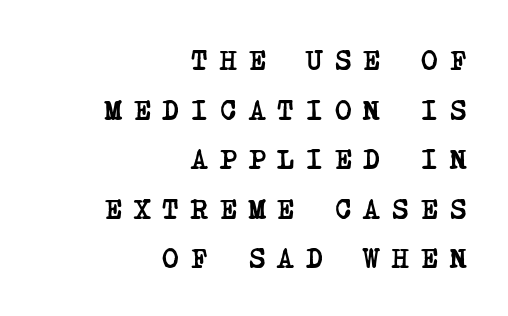
Q: Is the text bold? A: Yes.
Q: Is the typeface a serif or a sans-serif typeface? A: Serif.
Q: Is the text underlined? A: No.
Q: How is the paragraph aligned? A: Right-aligned.
Q: Is the spacing between letters normal or unusually wide? A: Unusually wide.
Q: Width (condensed, normal, or wide)? A: Condensed.
Q: Stroke contrast? A: Low.
Q: x-height? A: Large.
